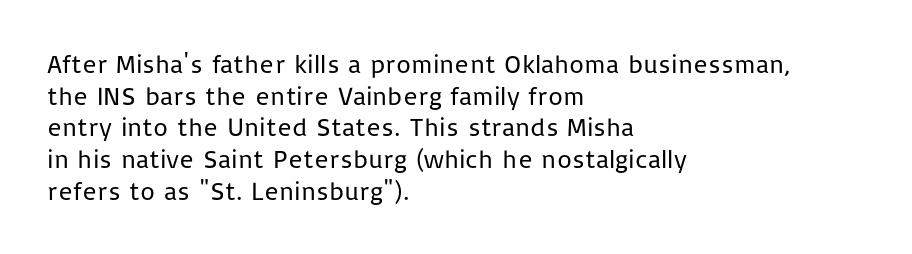
The image shows 26 px text type, upright; set left-aligned, line spacing 1.22x, normal letter spacing, not underlined.
